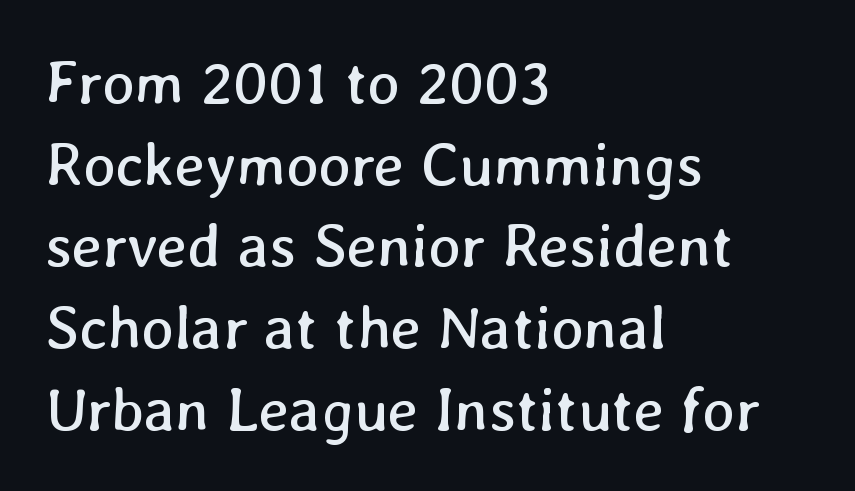
{"bold": "no", "weight": "regular", "width": "normal", "stroke_contrast": "low", "x_height": "medium", "monospaced": "no", "underline": "no", "align": "left", "line_spacing": "normal", "line_spacing_ratio": 1.34, "letter_spacing": "normal", "letter_spacing_em": 0.0, "glyph_px": 61}
